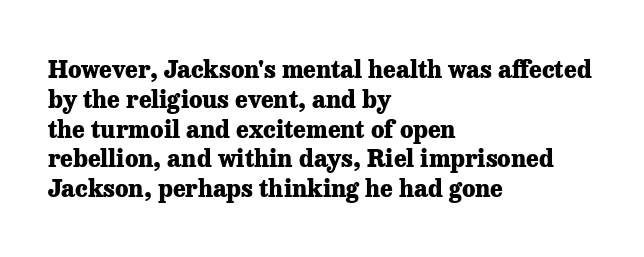
The image shows 24 px bold type, upright; set left-aligned, line spacing 1.24x, normal letter spacing, not underlined.
